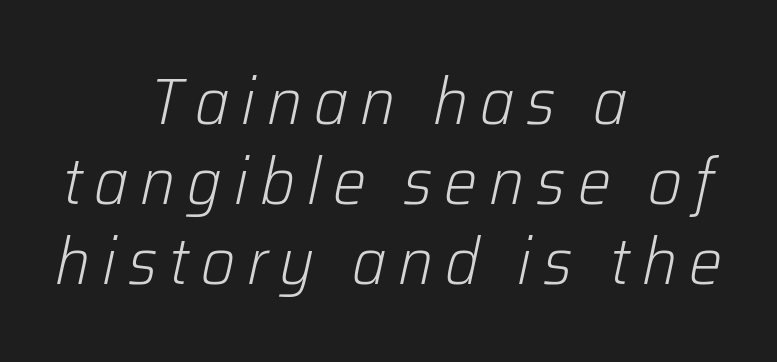
Q: Is the text bold? A: No.
Q: Is the text italic (slanted)? A: Yes, it leans right by about 12 degrees.
Q: Is the text underlined? A: No.
Q: How is the paragraph aligned? A: Centered.
Q: Width (condensed, normal, or wide)? A: Normal.
Q: Stroke contrast? A: Low.
Q: x-height? A: Medium.
Q: Monospaced? A: No.
